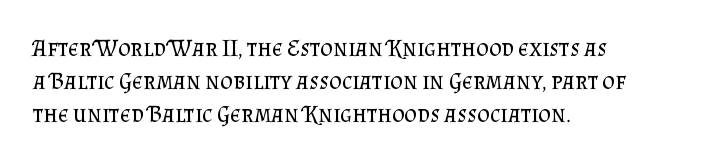
Horizontally, the lines are justified to the leading edge only. A roman cut, with each character standing at attention. The lines sit at an ordinary, default distance from one another. The font sits on the lighter half of the weight spectrum, regular included. Just letters on the line, the space beneath them empty. Standard letterfit; no display-style spreading of the glyphs.
